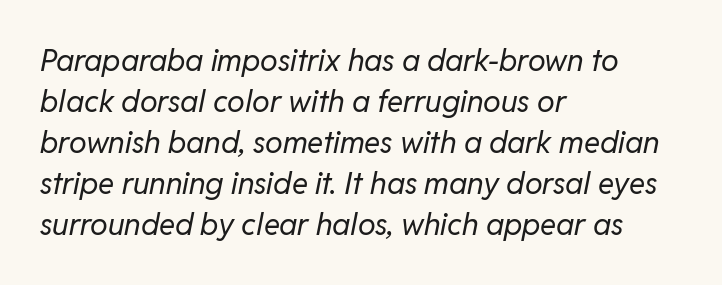
Q: Is the text bold? A: No.
Q: Is the text italic (slanted)? A: Yes, it leans right by about 11 degrees.
Q: Is the text underlined? A: No.
Q: How is the paragraph aligned? A: Left-aligned.
Q: Is the spacing between letters normal or unusually wide? A: Normal.
Q: Is the spacing between lines tight, normal or loose? A: Normal.
Q: Width (condensed, normal, or wide)? A: Normal.
Q: Stroke contrast? A: Low.
Q: x-height? A: Medium.
Q: Monospaced? A: No.
